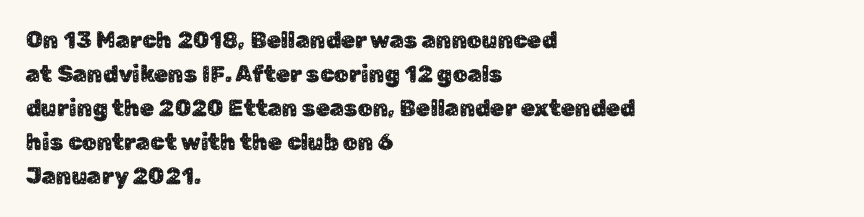
{"italic": "no", "underline": "no", "align": "left", "line_spacing": "normal", "line_spacing_ratio": 1.48, "letter_spacing": "normal", "letter_spacing_em": 0.0, "glyph_px": 23}
